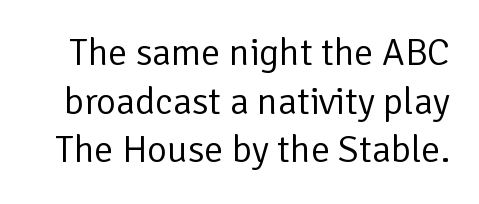
The image shows 38 px regular-weight sans-serif type, upright; set normal line spacing (1.28x), normal letter spacing, not underlined; low stroke contrast and a medium x-height.
